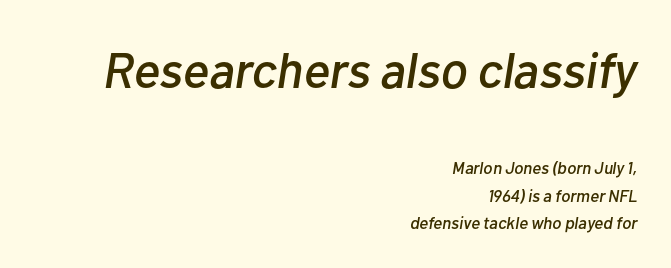
{"italic": "yes", "lean": "right", "slant_degrees": 10, "width": "normal", "stroke_contrast": "low", "x_height": "medium", "monospaced": "no", "underline": "no", "align": "right", "line_spacing": "normal", "line_spacing_ratio": 1.62, "letter_spacing": "normal", "letter_spacing_em": 0.0, "larger_block": "first", "size_ratio": 2.94, "glyph_px": 50}
